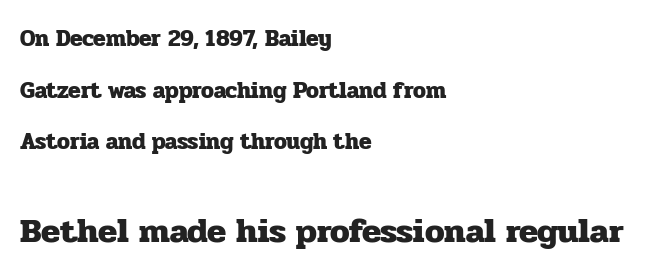
Q: Is the text bold? A: Yes.
Q: Is the text italic (slanted)? A: No, it is upright.
Q: Is the typeface a serif or a sans-serif typeface? A: Serif.
Q: Is the text underlined? A: No.
Q: How is the paragraph aligned? A: Left-aligned.
Q: Is the spacing between letters normal or unusually wide? A: Normal.
Q: Is the spacing between lines tight, normal or loose? A: Loose.
Q: Which block of text is set in a larger size, the first (top) or the second (bottom)? A: The second (bottom) one.
Q: Width (condensed, normal, or wide)? A: Normal.
Q: Stroke contrast? A: Low.
Q: x-height? A: Medium.
Q: Monospaced? A: No.
